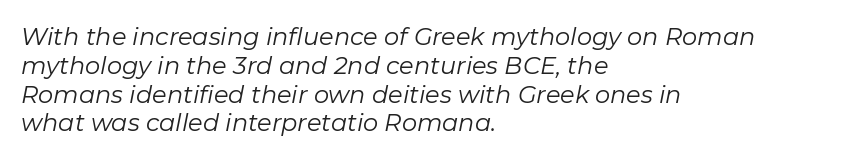
The image shows 24 px text type, italic (leaning right); set left-aligned, line spacing 1.2x, normal letter spacing, not underlined.
